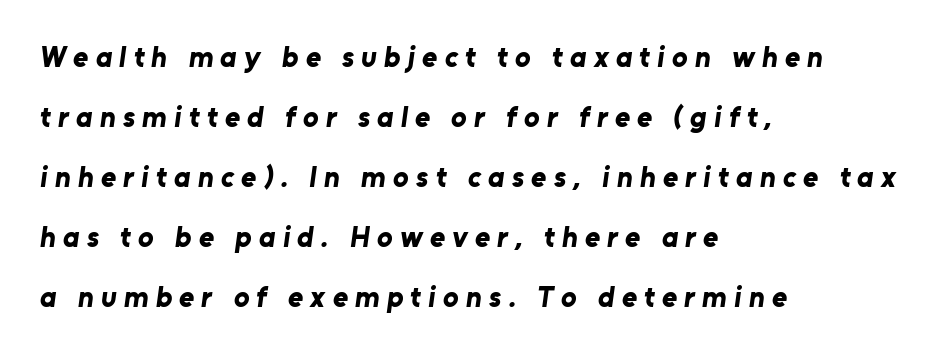
Q: Is the text bold? A: Yes.
Q: Is the typeface a serif or a sans-serif typeface? A: Sans-serif.
Q: Is the text underlined? A: No.
Q: How is the paragraph aligned? A: Left-aligned.
Q: Is the spacing between letters normal or unusually wide? A: Unusually wide.
Q: Is the spacing between lines tight, normal or loose? A: Loose.
Q: Width (condensed, normal, or wide)? A: Normal.
Q: Stroke contrast? A: Low.
Q: x-height? A: Medium.
Q: Monospaced? A: No.
